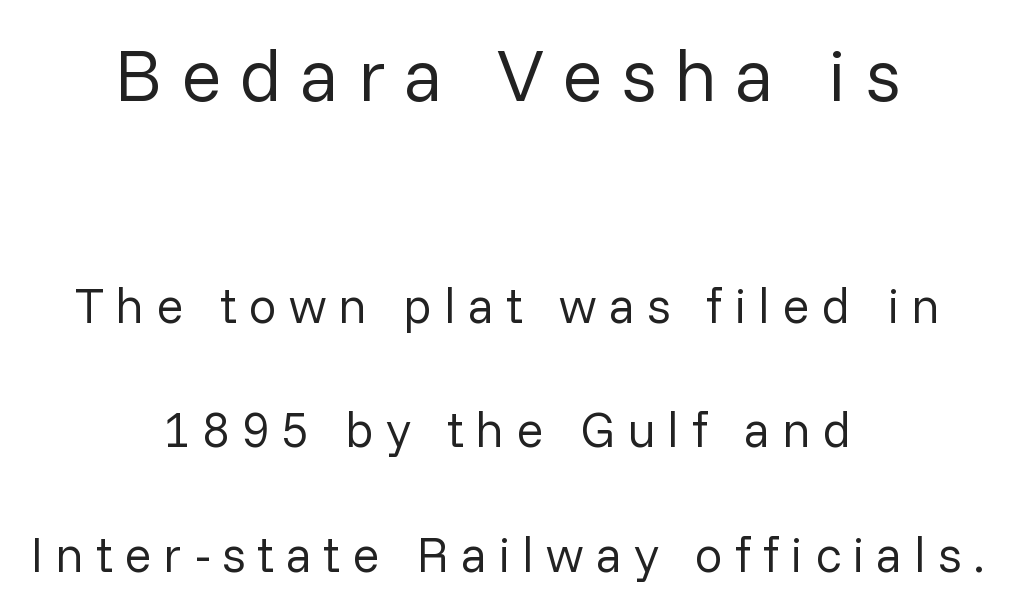
{"serif": "no", "italic": "no", "bold": "no", "weight": "regular", "width": "normal", "stroke_contrast": "low", "x_height": "medium", "monospaced": "no", "underline": "no", "align": "center", "line_spacing": "loose", "line_spacing_ratio": 2.49, "letter_spacing": "wide", "letter_spacing_em": 0.24, "larger_block": "first", "size_ratio": 1.5, "glyph_px": 75}
